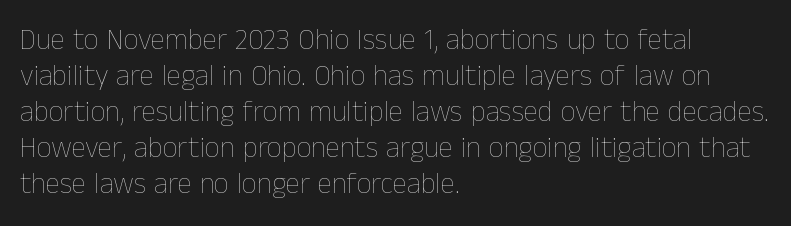
Q: Is the text bold? A: No.
Q: Is the text italic (slanted)? A: No, it is upright.
Q: Is the text underlined? A: No.
Q: How is the paragraph aligned? A: Left-aligned.
Q: Is the spacing between letters normal or unusually wide? A: Normal.
Q: Width (condensed, normal, or wide)? A: Normal.
Q: Stroke contrast? A: Low.
Q: x-height? A: Medium.
Q: Monospaced? A: No.
